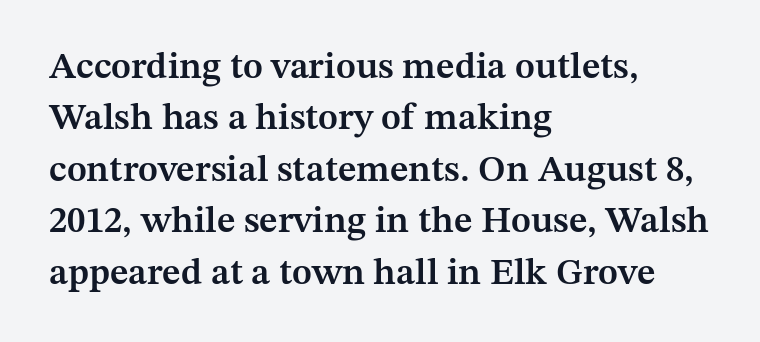
{"serif": "yes", "italic": "no", "bold": "semi", "weight": "semibold", "width": "normal", "stroke_contrast": "medium", "x_height": "medium", "monospaced": "no", "underline": "no", "align": "left", "line_spacing": "normal", "line_spacing_ratio": 1.39, "letter_spacing": "normal", "letter_spacing_em": 0.0, "glyph_px": 37}
